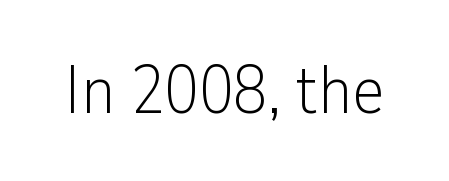
{"serif": "no", "italic": "no", "bold": "no", "weight": "light", "width": "condensed", "stroke_contrast": "low", "x_height": "medium", "monospaced": "no", "underline": "no", "letter_spacing": "normal", "letter_spacing_em": 0.0, "glyph_px": 69}
